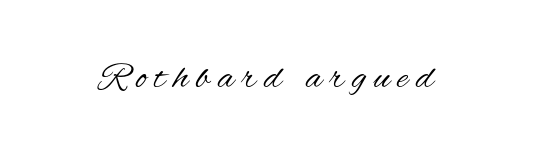
{"serif": "no", "bold": "no", "weight": "regular", "width": "condensed", "stroke_contrast": "medium", "x_height": "small", "monospaced": "no", "underline": "no", "letter_spacing": "wide", "letter_spacing_em": 0.21, "glyph_px": 38}
